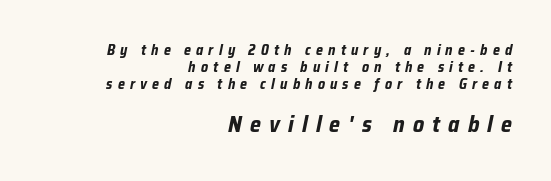
{"italic": "yes", "lean": "right", "slant_degrees": 12, "bold": "yes", "underline": "no", "align": "right", "line_spacing_ratio": 1.2, "letter_spacing": "wide", "letter_spacing_em": 0.37, "larger_block": "second", "size_ratio": 1.57, "glyph_px": 22}
